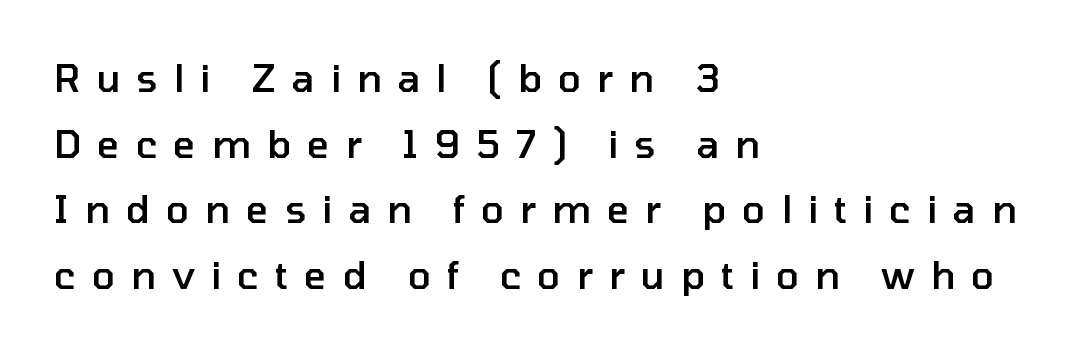
The image shows 38 px semibold sans-serif type, upright; set left-aligned, line spacing 1.73x, unusually wide letter spacing (+0.42 em), not underlined; low stroke contrast and a medium x-height.
